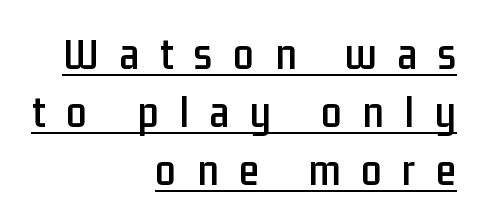
Q: Is the text italic (slanted)? A: No, it is upright.
Q: Is the typeface a serif or a sans-serif typeface? A: Sans-serif.
Q: Is the text underlined? A: Yes.
Q: How is the paragraph aligned? A: Right-aligned.
Q: Is the spacing between letters normal or unusually wide? A: Unusually wide.
Q: Is the spacing between lines tight, normal or loose? A: Normal.
Q: Width (condensed, normal, or wide)? A: Condensed.
Q: Stroke contrast? A: Low.
Q: x-height? A: Medium.
Q: Monospaced? A: No.
